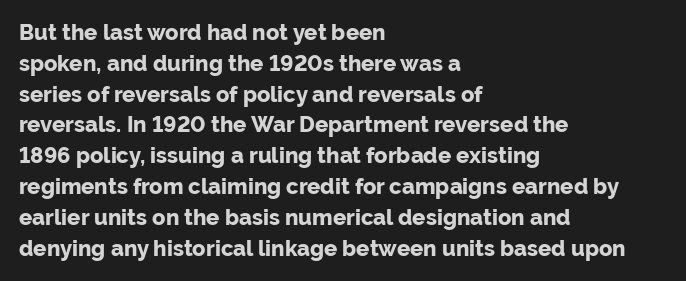
No italicization has been applied; the sample stays upright. The line-height multiplier appears to be the usual default. The face used here has the dense, thick strokes of a bold. Clear beneath every line of the passage. Each word holds together tightly as a unit, with standard inter-letter gaps. The typesetter chose a ragged-right arrangement here.
